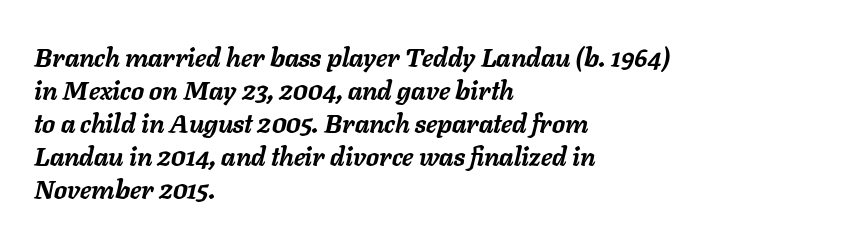
The image shows 26 px bold type, italic (leaning right); set left-aligned, normal line spacing (1.27x), normal letter spacing, not underlined.
